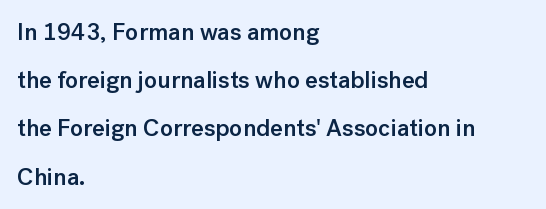
Line starts are locked; line ends wander. Descenders are the only things crossing below the line. The typesetting leans somewhat heavy: a semibold. It's the straight-up-and-down kind of type. A typesetter would call this zero additional tracking. Reading down the column, the eye jumps a long way to each next line.
